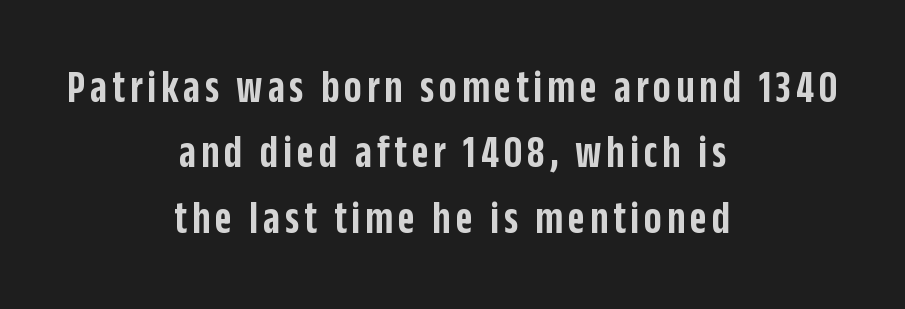
{"serif": "no", "italic": "no", "bold": "semi", "weight": "semibold", "width": "condensed", "stroke_contrast": "low", "x_height": "large", "monospaced": "no", "underline": "no", "align": "center", "line_spacing": "normal", "line_spacing_ratio": 1.39, "glyph_px": 47}
